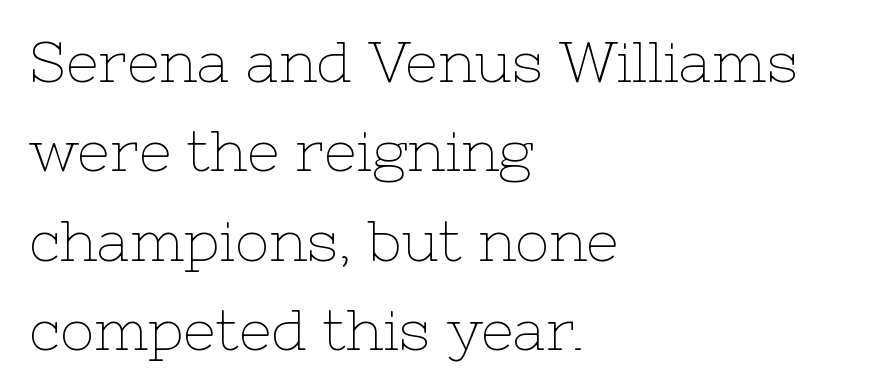
{"serif": "yes", "italic": "no", "bold": "no", "weight": "thin", "width": "normal", "stroke_contrast": "low", "x_height": "medium", "monospaced": "no", "underline": "no", "align": "left", "line_spacing": "normal", "line_spacing_ratio": 1.57, "letter_spacing": "normal", "letter_spacing_em": 0.0, "glyph_px": 57}
